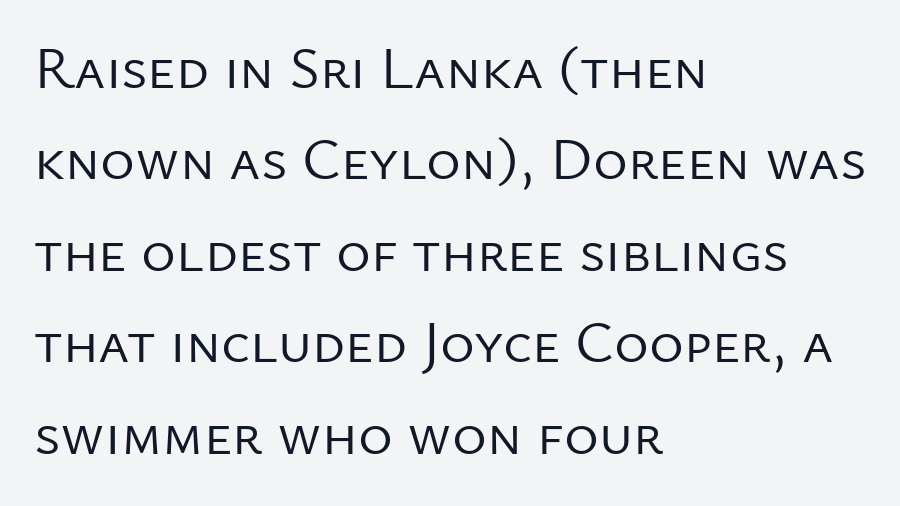
{"serif": "no", "italic": "no", "bold": "no", "weight": "regular", "width": "normal", "stroke_contrast": "low", "x_height": "medium", "monospaced": "no", "underline": "no", "align": "left", "line_spacing": "normal", "line_spacing_ratio": 1.55, "letter_spacing": "normal", "letter_spacing_em": 0.0, "glyph_px": 59}
